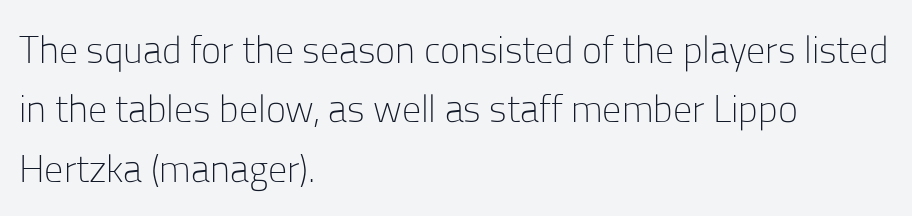
{"serif": "no", "italic": "no", "bold": "no", "weight": "light", "width": "normal", "stroke_contrast": "low", "x_height": "medium", "monospaced": "no", "underline": "no", "align": "left", "line_spacing": "normal", "line_spacing_ratio": 1.56, "letter_spacing": "normal", "letter_spacing_em": 0.0, "glyph_px": 38}
